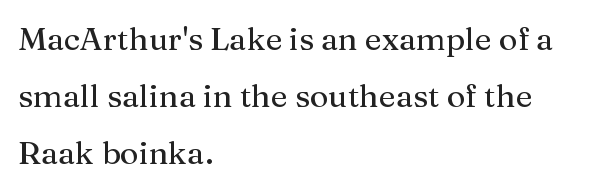
Q: Is the text italic (slanted)? A: No, it is upright.
Q: Is the typeface a serif or a sans-serif typeface? A: Serif.
Q: Is the text underlined? A: No.
Q: How is the paragraph aligned? A: Left-aligned.
Q: Is the spacing between letters normal or unusually wide? A: Normal.
Q: Width (condensed, normal, or wide)? A: Normal.
Q: Stroke contrast? A: Medium.
Q: x-height? A: Medium.
Q: Monospaced? A: No.
